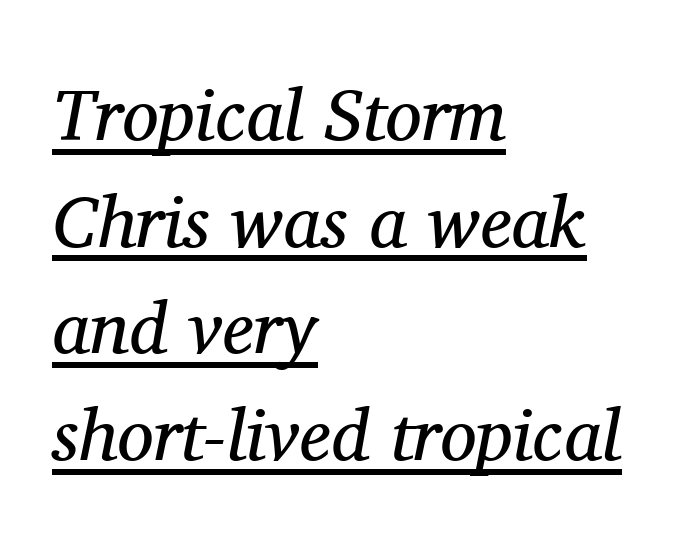
Q: Is the text bold? A: No.
Q: Is the text italic (slanted)? A: Yes, it leans right by about 11 degrees.
Q: Is the typeface a serif or a sans-serif typeface? A: Serif.
Q: Is the text underlined? A: Yes.
Q: How is the paragraph aligned? A: Left-aligned.
Q: Is the spacing between letters normal or unusually wide? A: Normal.
Q: Is the spacing between lines tight, normal or loose? A: Normal.
Q: Width (condensed, normal, or wide)? A: Normal.
Q: Stroke contrast? A: Medium.
Q: x-height? A: Medium.
Q: Monospaced? A: No.
